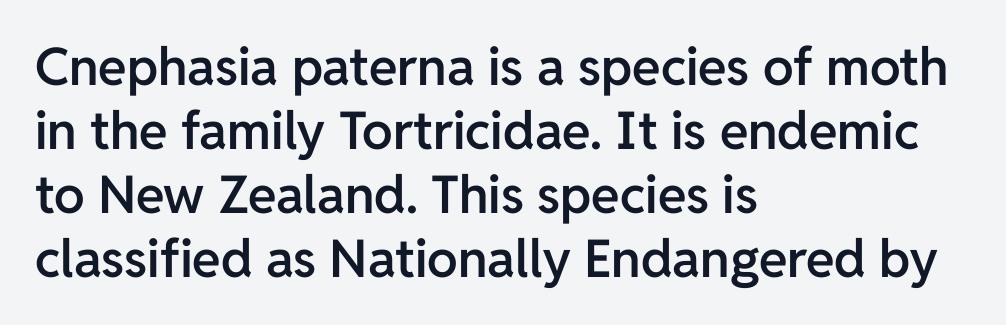
The image shows 52 px semibold sans-serif type, upright; set left-aligned, line spacing 1.23x, normal letter spacing, not underlined; low stroke contrast and a medium x-height.
